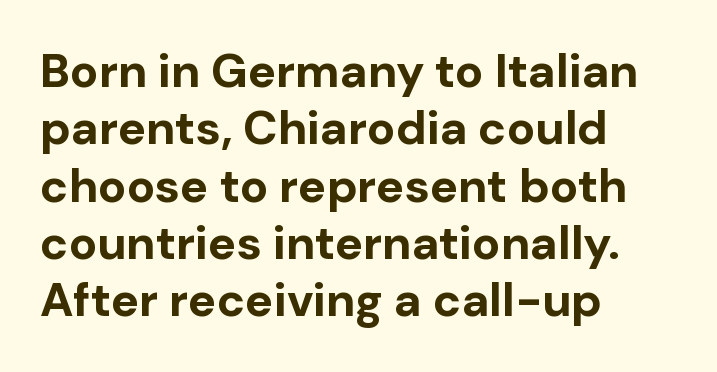
If you drew a ruler down the left edge, every line would touch it. Only glyphs here, with clear space below each row. Notice how the stems are strictly vertical — no italics here. What weight is shown? A full bold with thick strokes. Is this a sans? Yes — the strokes have no serifs. You could not count columns in this text — the font is proportionally spaced.
